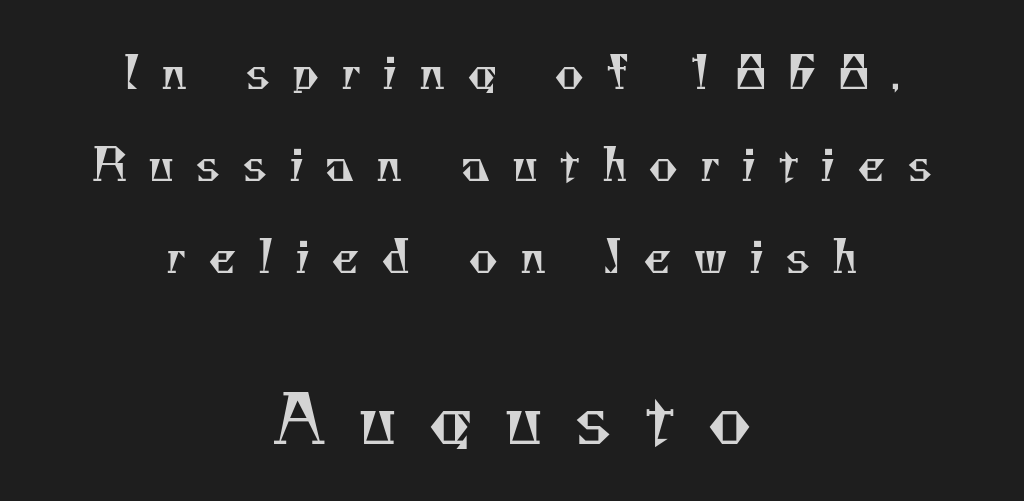
The setting favours the middle, as headings and verse often do. The face used here is rendered with a markedly widened letterfit. These lines are rendered in a variable-pitch font. Weight class: somewhere from thin through regular.
